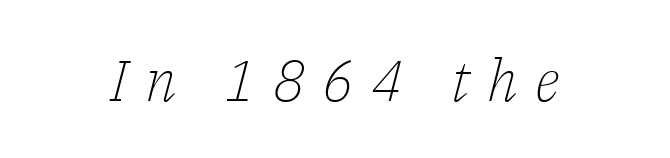
Q: Is the text bold? A: No.
Q: Is the text italic (slanted)? A: Yes, it leans right by about 14 degrees.
Q: Is the typeface a serif or a sans-serif typeface? A: Serif.
Q: Is the text underlined? A: No.
Q: Is the spacing between letters normal or unusually wide? A: Unusually wide.
Q: Width (condensed, normal, or wide)? A: Normal.
Q: Stroke contrast? A: Low.
Q: x-height? A: Medium.
Q: Monospaced? A: No.
